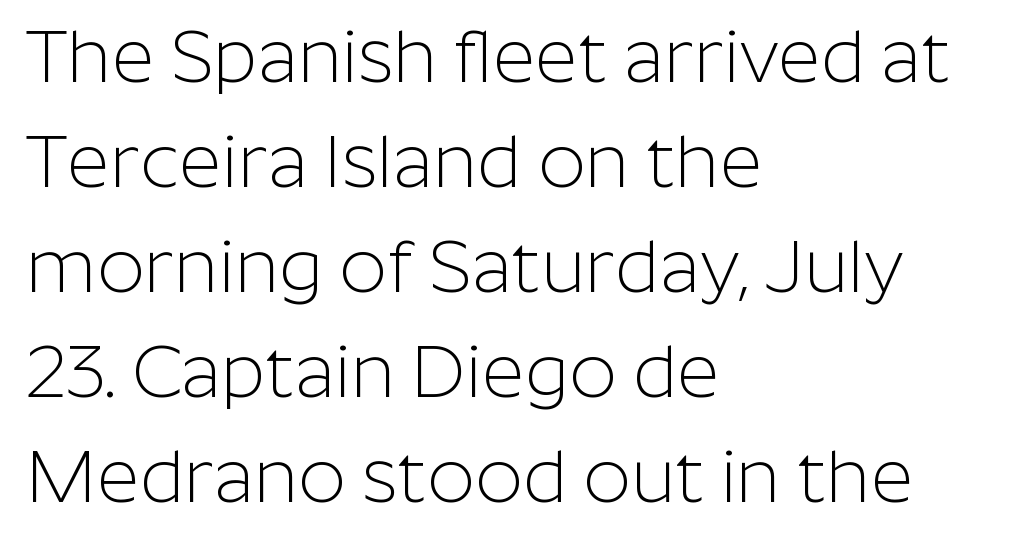
The space between consecutive lines is moderate. Does extra space separate the letters? No, they use regular spacing. You could not count columns in this text — the font is proportionally spaced. When letters stand straight like this, we call the style roman or upright. Is the block centered? No — it sits flush against the left margin.
